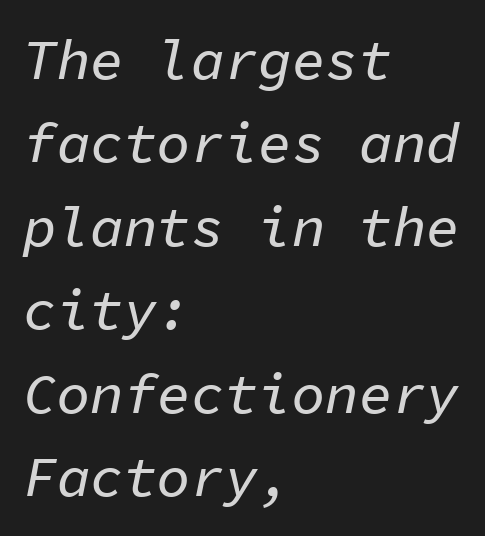
Q: Is the text italic (slanted)? A: Yes, it leans right by about 11 degrees.
Q: Is the text underlined? A: No.
Q: How is the paragraph aligned? A: Left-aligned.
Q: Is the spacing between letters normal or unusually wide? A: Normal.
Q: Is the spacing between lines tight, normal or loose? A: Normal.
Q: Width (condensed, normal, or wide)? A: Normal.
Q: Stroke contrast? A: Low.
Q: x-height? A: Medium.
Q: Monospaced? A: Yes.
